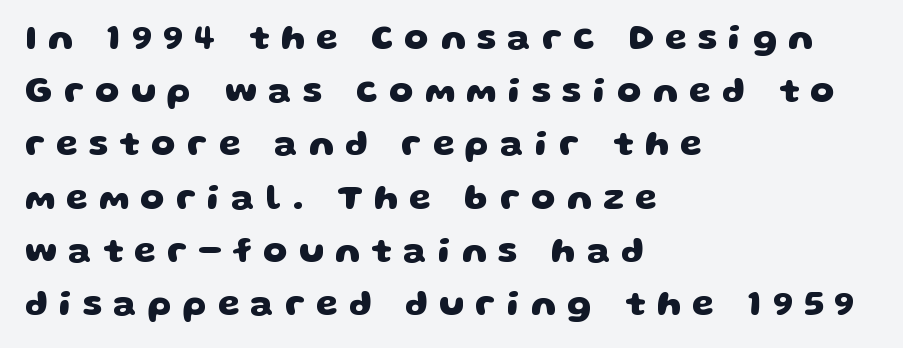
The image shows 35 px heavy, wide sans-serif type; set left-aligned, normal line spacing (1.52x), unusually wide letter spacing (+0.32 em), not underlined; low stroke contrast and a large x-height.
